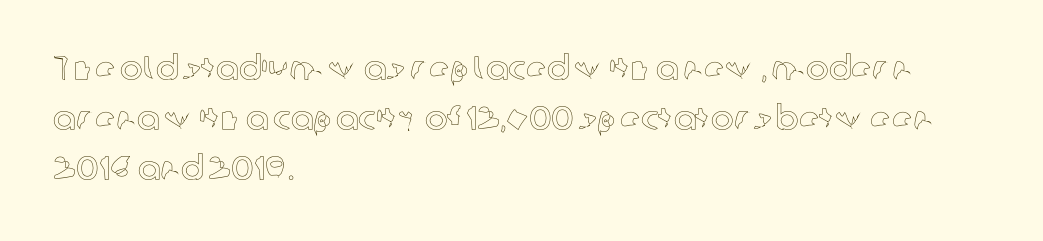
Q: Is the text italic (slanted)? A: No, it is upright.
Q: Is the text underlined? A: No.
Q: How is the paragraph aligned? A: Left-aligned.
Q: Is the spacing between letters normal or unusually wide? A: Normal.
Q: Is the spacing between lines tight, normal or loose? A: Normal.
Q: Width (condensed, normal, or wide)? A: Normal.
Q: x-height? A: Medium.
Q: Monospaced? A: No.
